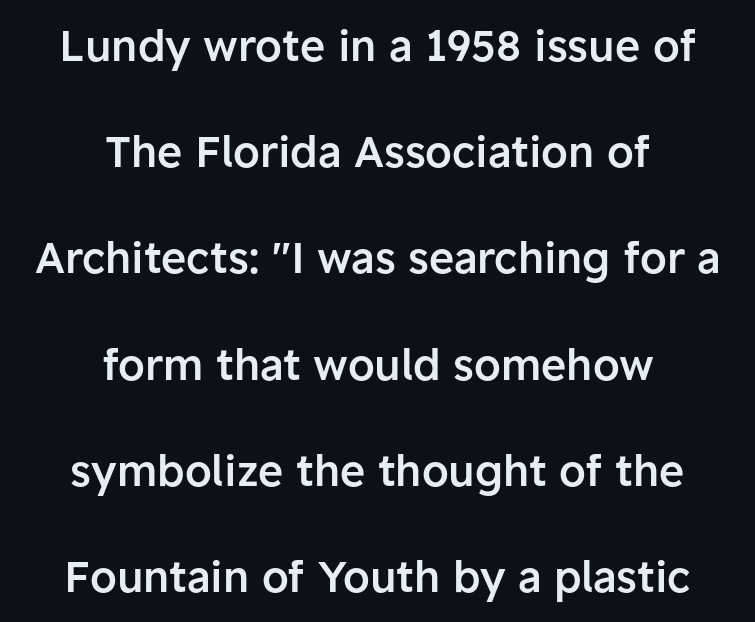
The area under the type is left untouched. The sample has been set in demibold, a notch under bold. If you measured baseline to baseline, you'd find a long distance. The glyphs in this specimen are sans serif.
